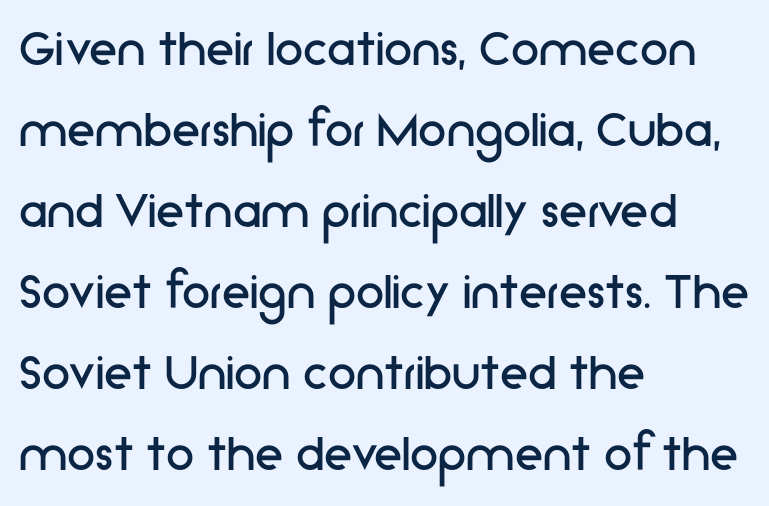
The image shows 57 px regular-weight sans-serif type, upright; set left-aligned, normal line spacing (1.42x), normal letter spacing, not underlined; low stroke contrast and a medium x-height.
